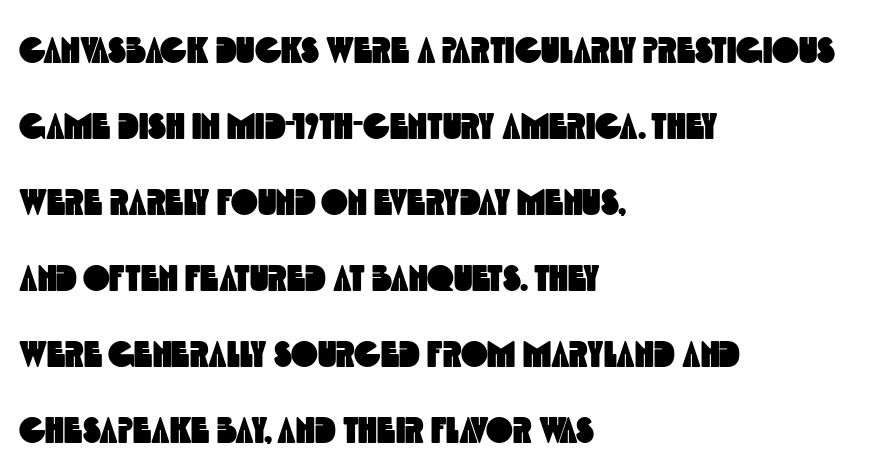
{"serif": "no", "width": "condensed", "x_height": "large", "monospaced": "no", "underline": "no", "align": "left", "line_spacing": "loose", "line_spacing_ratio": 2.11, "letter_spacing": "normal", "letter_spacing_em": 0.0, "glyph_px": 36}
